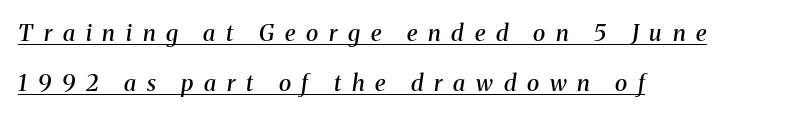
Q: Is the text bold? A: Semi-bold.
Q: Is the text italic (slanted)? A: Yes, it leans right by about 8 degrees.
Q: Is the text underlined? A: Yes.
Q: How is the paragraph aligned? A: Left-aligned.
Q: Is the spacing between letters normal or unusually wide? A: Unusually wide.
Q: Is the spacing between lines tight, normal or loose? A: Loose.
